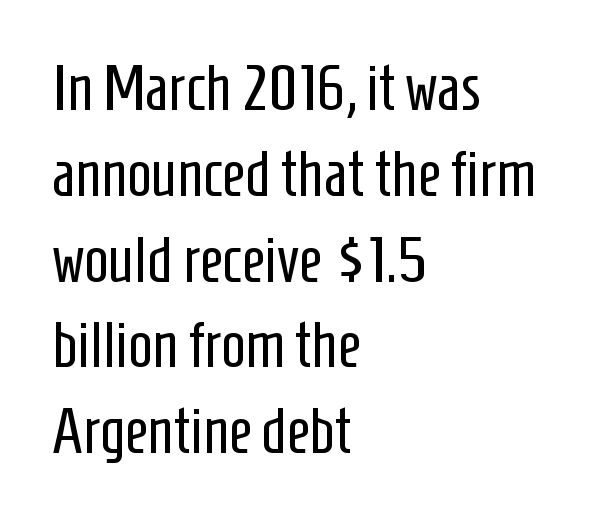
{"serif": "no", "italic": "no", "bold": "no", "weight": "regular", "width": "condensed", "stroke_contrast": "low", "x_height": "medium", "monospaced": "no", "underline": "no", "align": "left", "line_spacing": "normal", "line_spacing_ratio": 1.34, "letter_spacing": "normal", "letter_spacing_em": 0.0, "glyph_px": 64}
